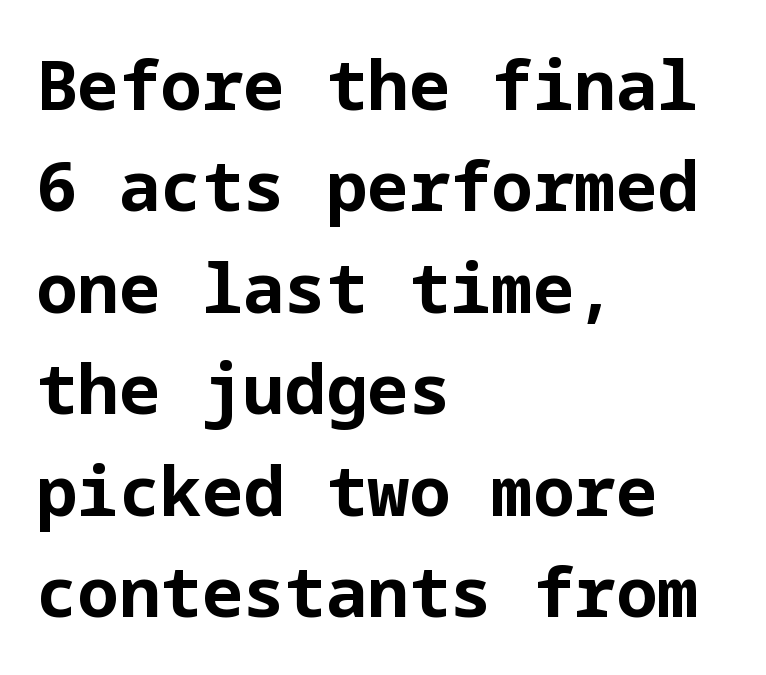
Q: Is the text bold? A: Yes.
Q: Is the text italic (slanted)? A: No, it is upright.
Q: Is the typeface a serif or a sans-serif typeface? A: Sans-serif.
Q: Is the text underlined? A: No.
Q: How is the paragraph aligned? A: Left-aligned.
Q: Is the spacing between letters normal or unusually wide? A: Normal.
Q: Is the spacing between lines tight, normal or loose? A: Normal.
Q: Width (condensed, normal, or wide)? A: Normal.
Q: Stroke contrast? A: Low.
Q: x-height? A: Medium.
